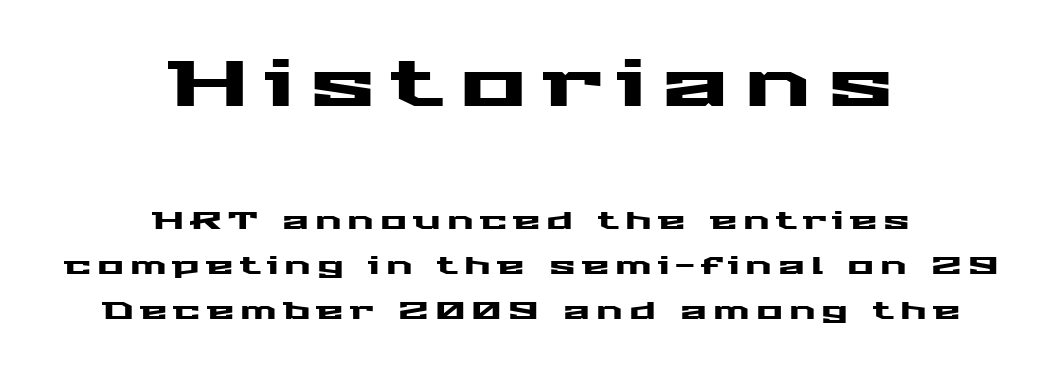
{"serif": "no", "italic": "no", "width": "wide", "stroke_contrast": "medium", "x_height": "medium", "monospaced": "no", "underline": "no", "align": "center", "line_spacing_ratio": 1.79, "letter_spacing": "wide", "letter_spacing_em": 0.24, "larger_block": "first", "size_ratio": 2.52, "glyph_px": 63}
